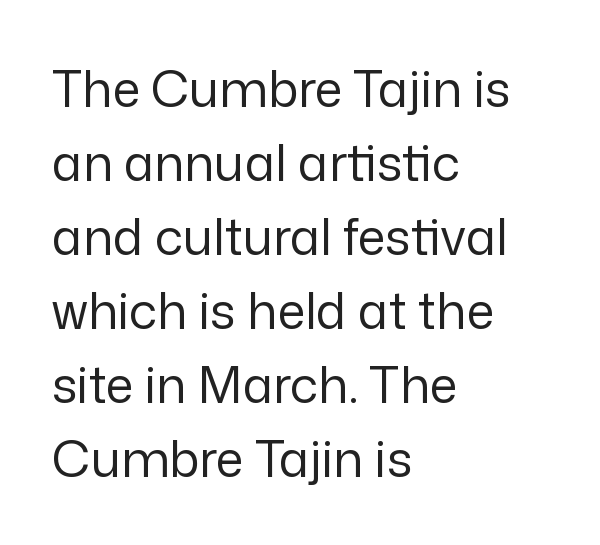
Q: Is the text bold? A: No.
Q: Is the text italic (slanted)? A: No, it is upright.
Q: Is the typeface a serif or a sans-serif typeface? A: Sans-serif.
Q: Is the text underlined? A: No.
Q: How is the paragraph aligned? A: Left-aligned.
Q: Is the spacing between letters normal or unusually wide? A: Normal.
Q: Is the spacing between lines tight, normal or loose? A: Normal.
Q: Width (condensed, normal, or wide)? A: Normal.
Q: Stroke contrast? A: Low.
Q: x-height? A: Medium.
Q: Monospaced? A: No.
